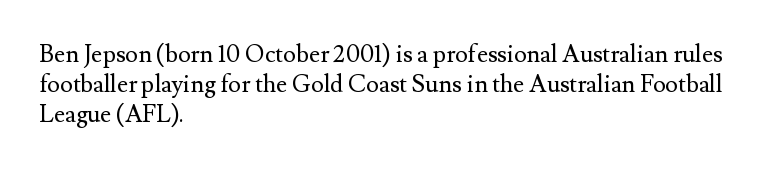
Honestly, there is no underline to notice here at all. The font's upright variant was chosen for this text. Horizontally, the lines are justified to the leading edge only. Bold? No — there's no thickening of the strokes.
